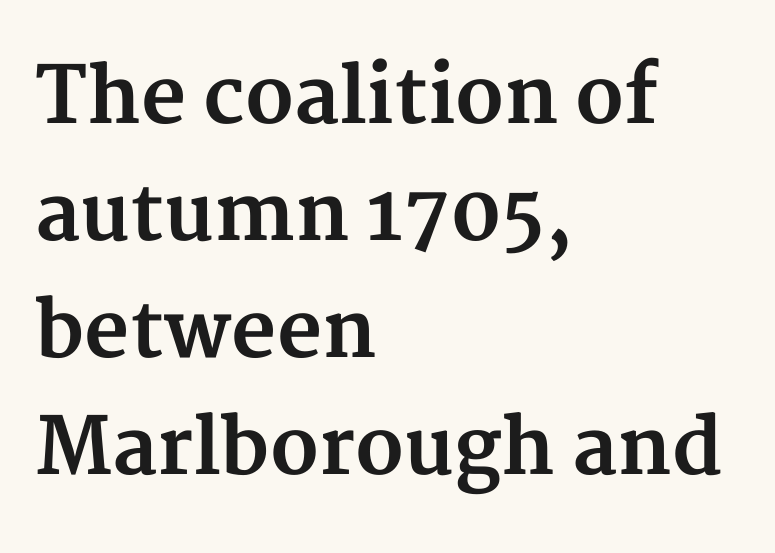
The image shows 78 px bold serif type, upright; set left-aligned, normal line spacing (1.5x), normal letter spacing, not underlined; medium stroke contrast and a medium x-height.
